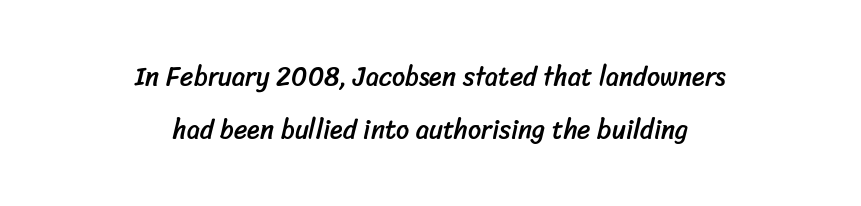
Visually the block forms a symmetrical silhouette, jagged on both flanks. Type without underlining. Honestly, the rows look like they've been pulled way apart. The horizontal fit of the characters is conventional and even.
